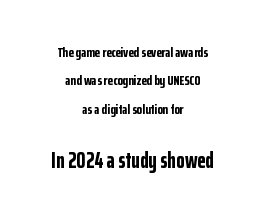
Caption: upper text group reduced, lower text group enlarged. In terms of leading, this rendering errs on the spacious side. The passage shown has conventional tracking throughout. Both edges are ragged and mirror each other, which tells us the setting is centered. Anything drawn beneath the words? Only blank space.
